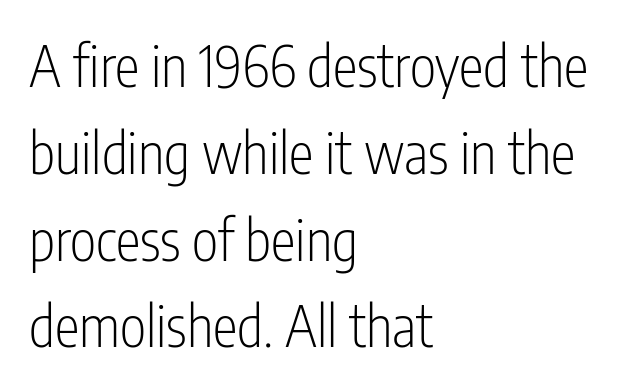
This sample keeps an unexceptional amount of space between lines. The gaps between neighbouring characters are ordinary and unremarkable. This sample uses an upright cut, with every glyph sitting square on the baseline. The area under the type is left untouched. In CSS terms this would be text-align: left.
